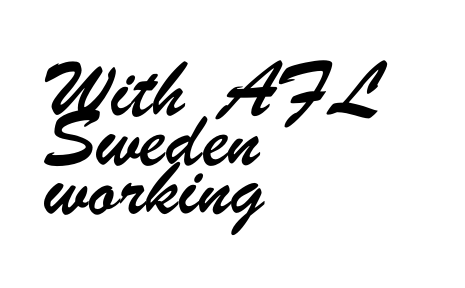
The image shows 35 px condensed sans-serif type; set left-aligned, normal line spacing (1.4x), normal letter spacing, not underlined; low stroke contrast and a small x-height.
